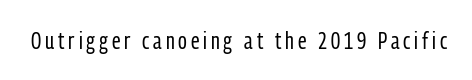
Q: Is the text bold? A: No.
Q: Is the text italic (slanted)? A: No, it is upright.
Q: Is the text underlined? A: No.
